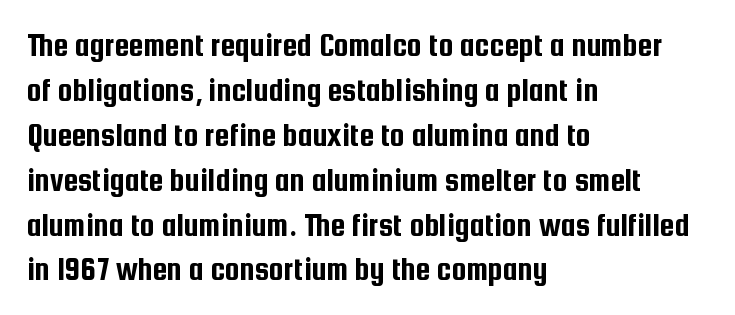
The image shows 33 px condensed sans-serif type, upright; set left-aligned, normal line spacing (1.36x), normal letter spacing, not underlined; low stroke contrast and a medium x-height.
